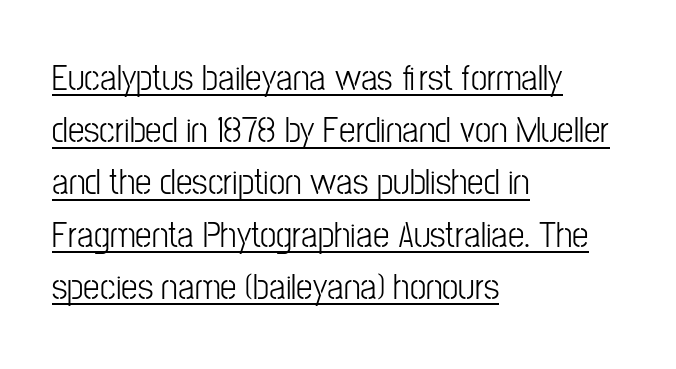
{"serif": "no", "italic": "no", "width": "condensed", "stroke_contrast": "low", "x_height": "medium", "monospaced": "no", "underline": "yes", "align": "left", "line_spacing": "normal", "line_spacing_ratio": 1.41, "letter_spacing": "normal", "letter_spacing_em": 0.0, "glyph_px": 37}
